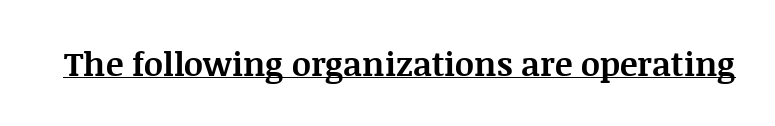
{"serif": "yes", "italic": "no", "bold": "yes", "weight": "bold", "width": "normal", "stroke_contrast": "medium", "x_height": "large", "monospaced": "no", "underline": "yes", "letter_spacing": "normal", "letter_spacing_em": 0.0, "glyph_px": 33}
